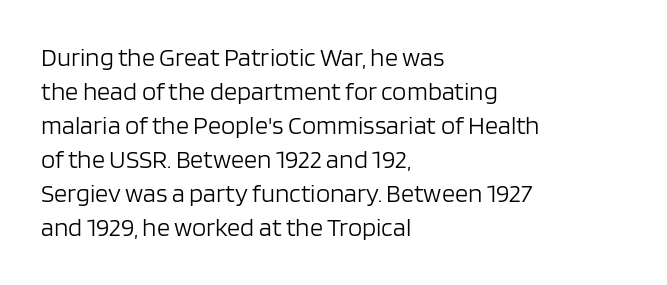
Descenders are the only things crossing below the line. All the whitespace from short lines collects on the right. Characters remain perfectly vertical along every line. The letters sit at their default tracking, neither squeezed nor spread.
